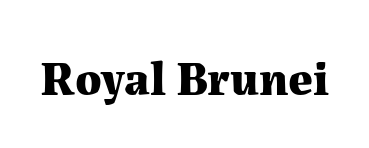
{"serif": "yes", "italic": "no", "bold": "yes", "weight": "bold", "width": "normal", "stroke_contrast": "medium", "x_height": "medium", "monospaced": "no", "underline": "no", "letter_spacing": "normal", "letter_spacing_em": 0.0, "glyph_px": 49}
